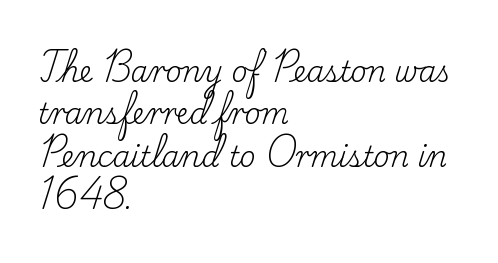
The image shows 28 px regular-weight serif type; set left-aligned, normal line spacing (1.51x), normal letter spacing, not underlined; low stroke contrast and a small x-height.
